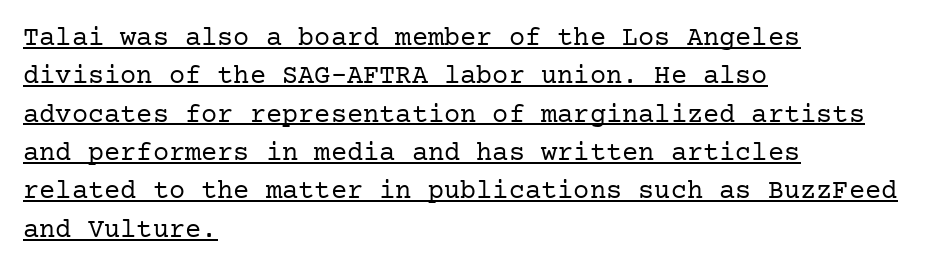
{"italic": "no", "bold": "no", "underline": "yes", "align": "left", "line_spacing": "normal", "line_spacing_ratio": 1.42, "letter_spacing": "normal", "letter_spacing_em": 0.0, "glyph_px": 27}
